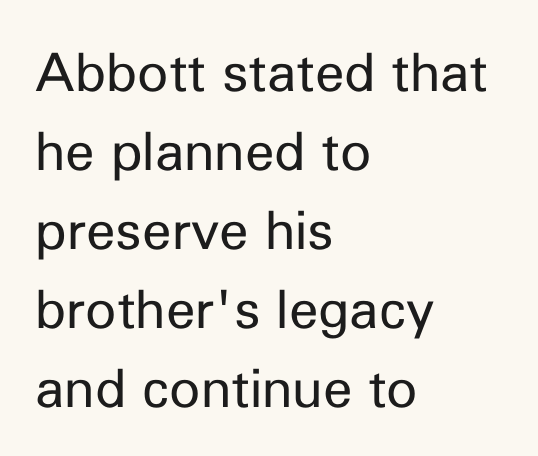
{"serif": "no", "italic": "no", "bold": "no", "weight": "regular", "width": "normal", "stroke_contrast": "low", "x_height": "medium", "monospaced": "no", "underline": "no", "align": "left", "line_spacing": "normal", "line_spacing_ratio": 1.49, "letter_spacing": "normal", "letter_spacing_em": 0.0, "glyph_px": 53}
